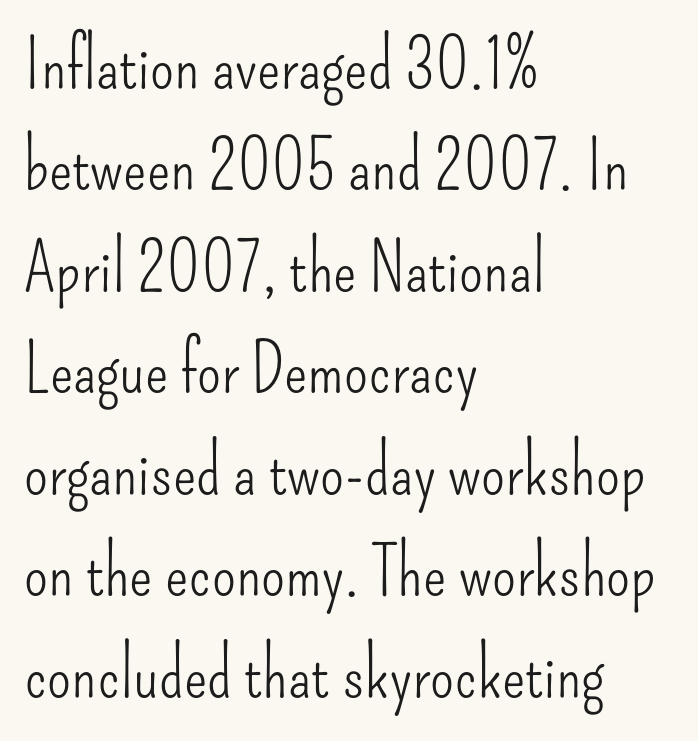
The weight would be labelled regular, book, light, or lighter still. Honestly, the letter spacing is just normal — you wouldn't notice it. Beneath every word, the page is bare. Typographically, this falls in the sans-serif category. If you drew a ruler down the left edge, every line would touch it. The letters advance in unequal steps, a hallmark of proportional type.
